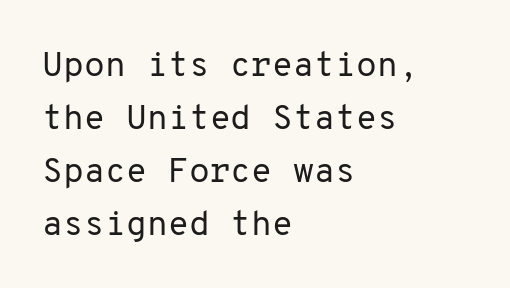
Line beginnings align vertically; line endings do not. Do the characters align in a grid? Yes, the font is monospaced. The specimen omits any rule beneath the text block's lines. On a weight scale, this lands at 450 or below. One glance says typical: line gaps are just what's usual.
